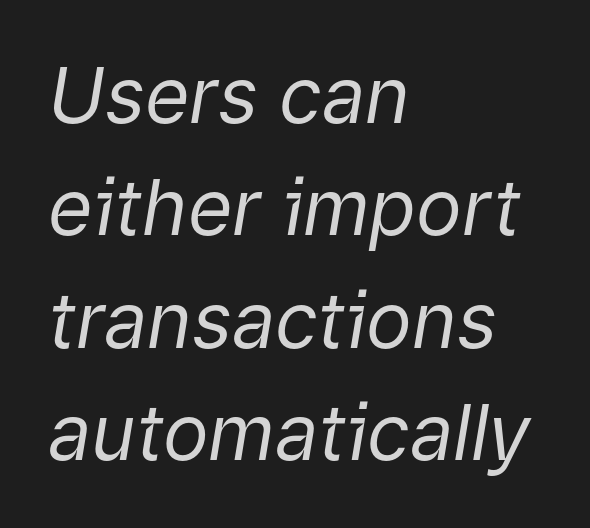
{"italic": "yes", "lean": "right", "slant_degrees": 9, "bold": "no", "weight": "regular", "width": "normal", "stroke_contrast": "low", "x_height": "medium", "monospaced": "no", "underline": "no", "align": "left", "line_spacing": "normal", "line_spacing_ratio": 1.46, "letter_spacing": "normal", "letter_spacing_em": 0.0, "glyph_px": 77}
